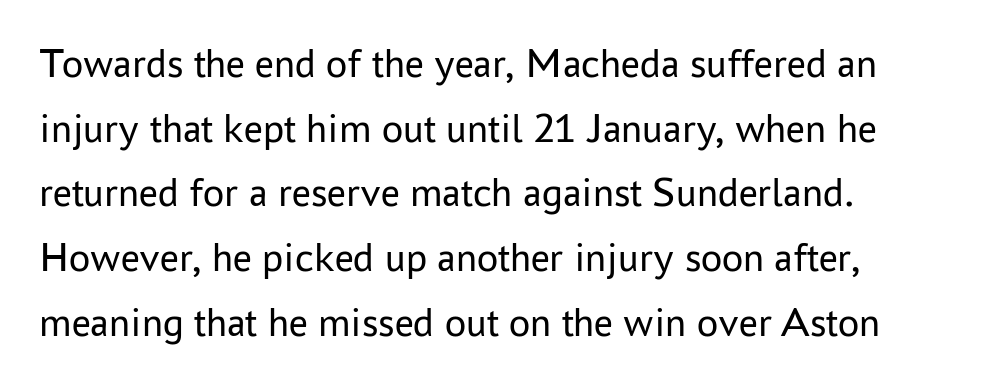
Q: Is the text bold? A: No.
Q: Is the text italic (slanted)? A: No, it is upright.
Q: Is the typeface a serif or a sans-serif typeface? A: Sans-serif.
Q: Is the text underlined? A: No.
Q: How is the paragraph aligned? A: Left-aligned.
Q: Is the spacing between letters normal or unusually wide? A: Normal.
Q: Is the spacing between lines tight, normal or loose? A: Normal.
Q: Width (condensed, normal, or wide)? A: Normal.
Q: Stroke contrast? A: Low.
Q: x-height? A: Medium.
Q: Monospaced? A: No.
